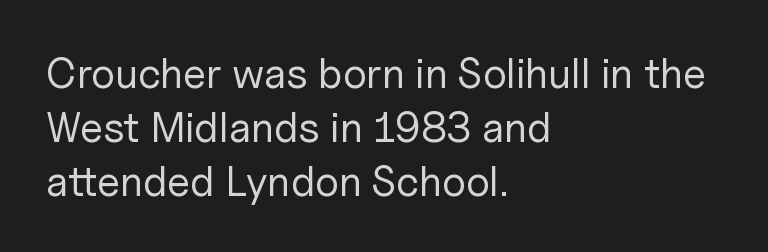
{"serif": "no", "italic": "no", "bold": "no", "weight": "regular", "width": "normal", "stroke_contrast": "low", "x_height": "medium", "monospaced": "no", "underline": "no", "align": "left", "line_spacing": "normal", "line_spacing_ratio": 1.28, "letter_spacing": "normal", "letter_spacing_em": 0.0, "glyph_px": 42}
